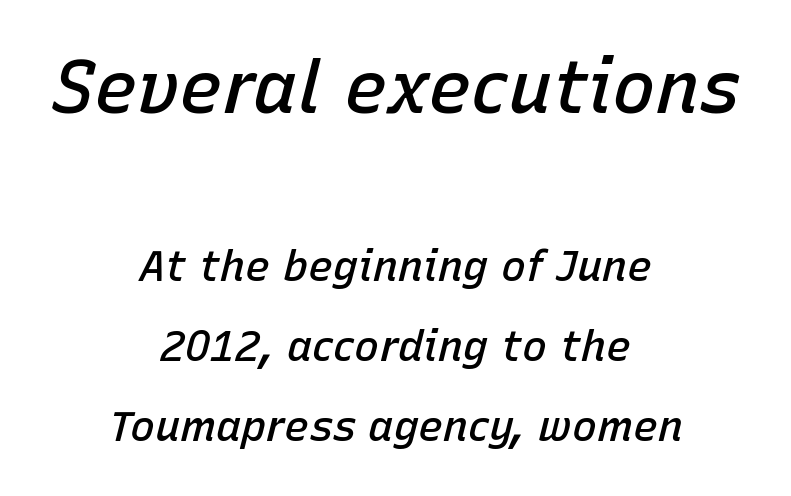
Airy leading. Heft: intermediate — a semibold. The rag falls on both sides of this text block equally. Every character sits at an angle, as italics do. Spacing verdict: proportional, widths tailored to each character.
